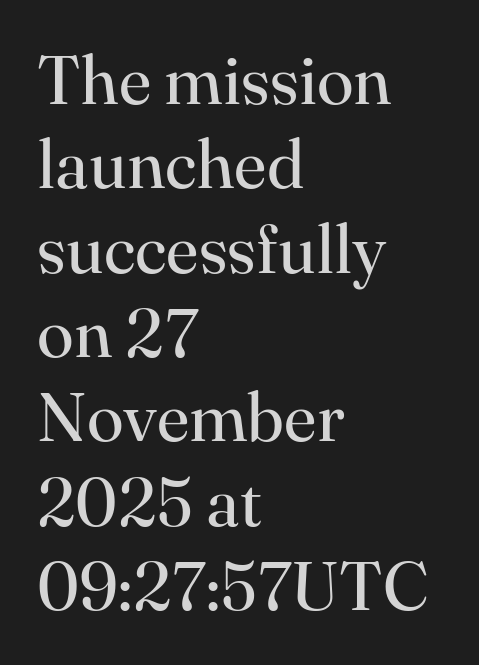
You can tell it's not italic because the verticals are truly vertical. Note the varied advance widths — an 'i' is clearly narrower than an 'm'. Any mark beneath the type? The region is blank. Line beginnings align vertically; line endings do not. The letters look calm and open, with moderate or lighter stems.
